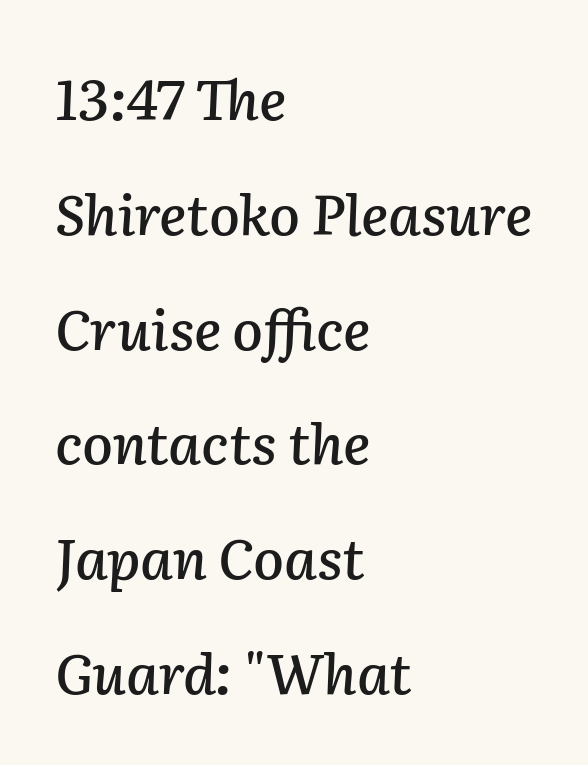
Q: Is the text italic (slanted)? A: Yes, it leans right by about 2 degrees.
Q: Is the text underlined? A: No.
Q: How is the paragraph aligned? A: Left-aligned.
Q: Is the spacing between letters normal or unusually wide? A: Normal.
Q: Is the spacing between lines tight, normal or loose? A: Loose.
Q: Width (condensed, normal, or wide)? A: Normal.
Q: Stroke contrast? A: Low.
Q: x-height? A: Medium.
Q: Monospaced? A: No.
